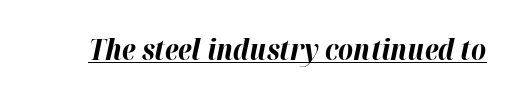
{"italic": "yes", "lean": "right", "slant_degrees": 12, "bold": "yes", "weight": "bold", "width": "normal", "stroke_contrast": "high", "x_height": "medium", "monospaced": "no", "underline": "yes", "letter_spacing": "normal", "letter_spacing_em": 0.0, "glyph_px": 29}
